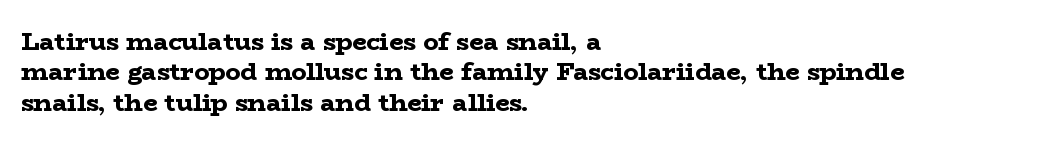
Q: Is the text bold? A: Yes.
Q: Is the text italic (slanted)? A: No, it is upright.
Q: Is the text underlined? A: No.
Q: How is the paragraph aligned? A: Left-aligned.
Q: Is the spacing between letters normal or unusually wide? A: Normal.
